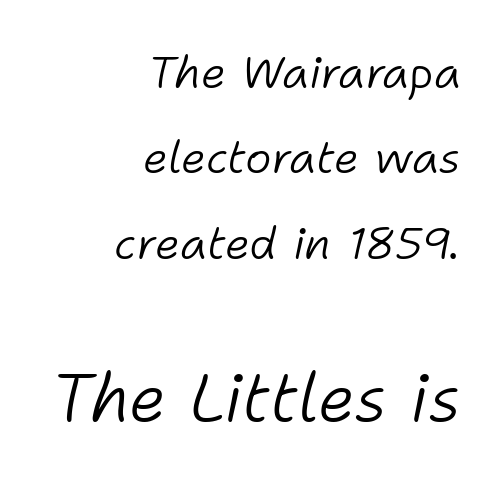
The image shows 67 px light type, italic (leaning right); set right-aligned, loose line spacing (1.9x), normal letter spacing, not underlined; the second (bottom) block is 1.49x larger; low stroke contrast and a medium x-height.
